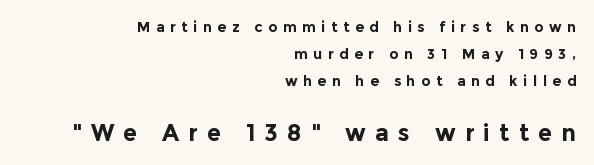
Q: Is the text bold? A: Yes.
Q: Is the text italic (slanted)? A: No, it is upright.
Q: Is the text underlined? A: No.
Q: How is the paragraph aligned? A: Right-aligned.
Q: Is the spacing between letters normal or unusually wide? A: Unusually wide.
Q: Is the spacing between lines tight, normal or loose? A: Loose.
Q: Which block of text is set in a larger size, the first (top) or the second (bottom)? A: The second (bottom) one.
